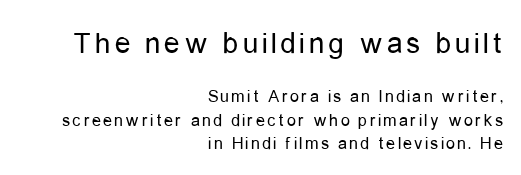
The image shows 31 px regular-weight, condensed sans-serif type, upright; set right-aligned, normal line spacing (1.28x), not underlined; the first (top) block is 1.72x larger; low stroke contrast and a medium x-height.
